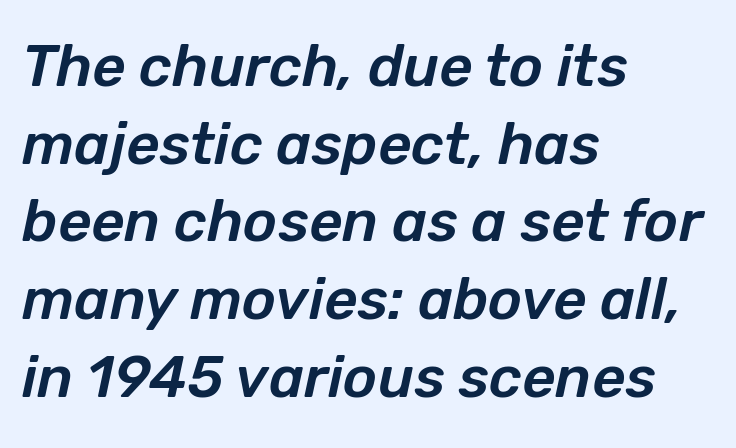
The area under the type is left untouched. Here the designer chose a conventional face with non-uniform glyph widths. Observe the ordinary spacing: letters are neighbours, not strangers. Quick note: italic. Vertical spacing — default. A student would call this left alignment; a typographer would say flush left, rag right.
